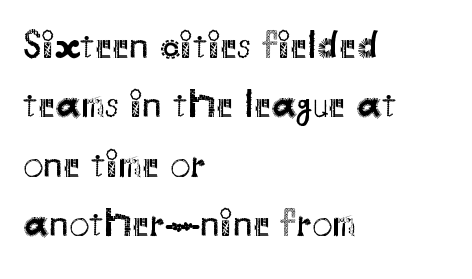
{"serif": "no", "italic": "no", "bold": "no", "weight": "regular", "width": "normal", "stroke_contrast": "medium", "x_height": "small", "monospaced": "no", "underline": "no", "align": "left", "line_spacing": "normal", "line_spacing_ratio": 1.45, "letter_spacing": "normal", "letter_spacing_em": 0.0, "glyph_px": 41}
